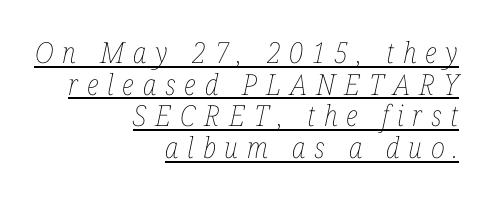
Q: Is the text bold? A: No.
Q: Is the text italic (slanted)? A: Yes, it leans right by about 12 degrees.
Q: Is the text underlined? A: Yes.
Q: How is the paragraph aligned? A: Right-aligned.
Q: Is the spacing between letters normal or unusually wide? A: Unusually wide.
Q: Is the spacing between lines tight, normal or loose? A: Tight.
Q: Width (condensed, normal, or wide)? A: Condensed.
Q: Stroke contrast? A: Low.
Q: x-height? A: Medium.
Q: Monospaced? A: No.
